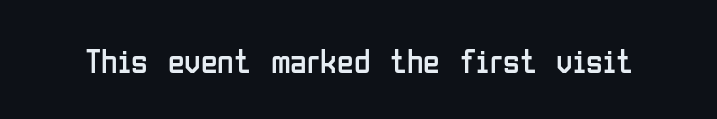
{"serif": "no", "italic": "no", "bold": "no", "weight": "regular", "width": "condensed", "stroke_contrast": "low", "x_height": "medium", "monospaced": "no", "underline": "no", "letter_spacing": "normal", "letter_spacing_em": 0.0, "glyph_px": 34}
